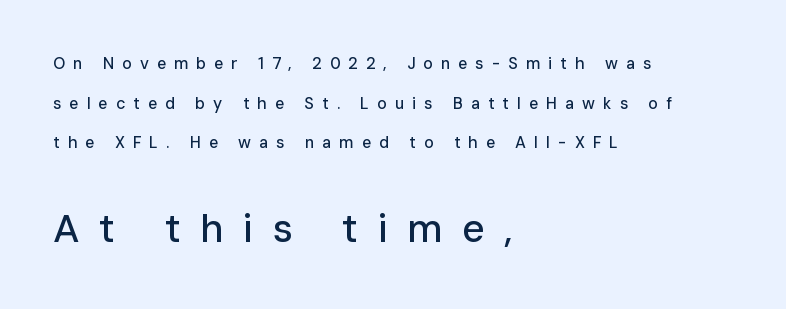
Posture: straight, roman, zero tilt. The rag falls on the right side of this text block. A typesetter would call this heavily tracked-out type. Letters rest on an invisible, unmarked baseline.
